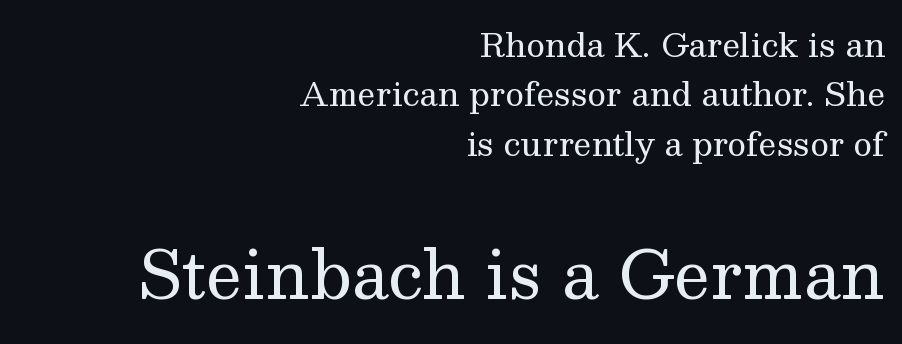
Does the leading feel generous? No, just average. Think of a printed novel: that variable character pitch is what you see here. Block two is the big one; block one sits smaller above it. No extra ink here — the face is not bold.
